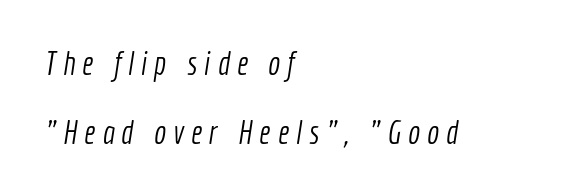
Q: Is the text bold? A: No.
Q: Is the typeface a serif or a sans-serif typeface? A: Sans-serif.
Q: Is the text underlined? A: No.
Q: How is the paragraph aligned? A: Left-aligned.
Q: Is the spacing between letters normal or unusually wide? A: Unusually wide.
Q: Is the spacing between lines tight, normal or loose? A: Loose.
Q: Width (condensed, normal, or wide)? A: Condensed.
Q: x-height? A: Medium.
Q: Monospaced? A: No.
